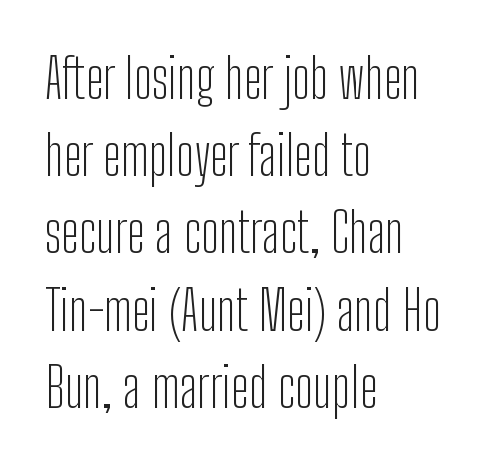
Q: Is the text bold? A: No.
Q: Is the text italic (slanted)? A: No, it is upright.
Q: Is the typeface a serif or a sans-serif typeface? A: Sans-serif.
Q: Is the text underlined? A: No.
Q: How is the paragraph aligned? A: Left-aligned.
Q: Is the spacing between letters normal or unusually wide? A: Normal.
Q: Is the spacing between lines tight, normal or loose? A: Normal.
Q: Width (condensed, normal, or wide)? A: Condensed.
Q: Stroke contrast? A: Low.
Q: x-height? A: Medium.
Q: Monospaced? A: No.
